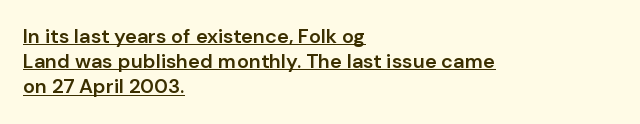
The image shows 20 px text type, upright; set left-aligned, normal line spacing (1.26x), normal letter spacing, underlined.
